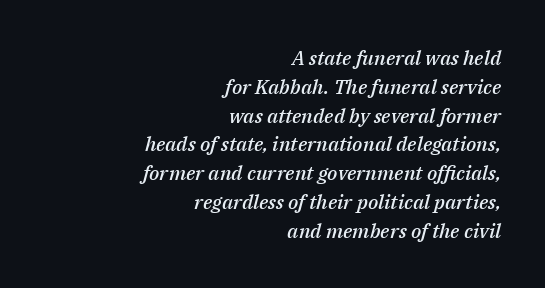
Leftover space on each line is placed entirely before the opening word. Descenders are the only things crossing below the line. The typography opts for an oblique posture over an upright one. The letterforms sit shoulder to shoulder at normal distance. The designer left line spacing at the default. Slightly chunky letters — semibold, I'd say, not full bold.
